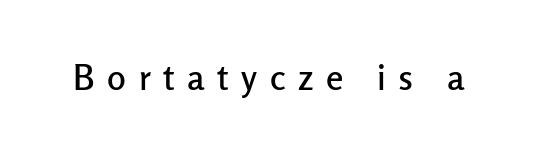
The image shows 35 px sans-serif type, upright; set unusually wide letter spacing (+0.36 em), not underlined; low stroke contrast and a medium x-height.
